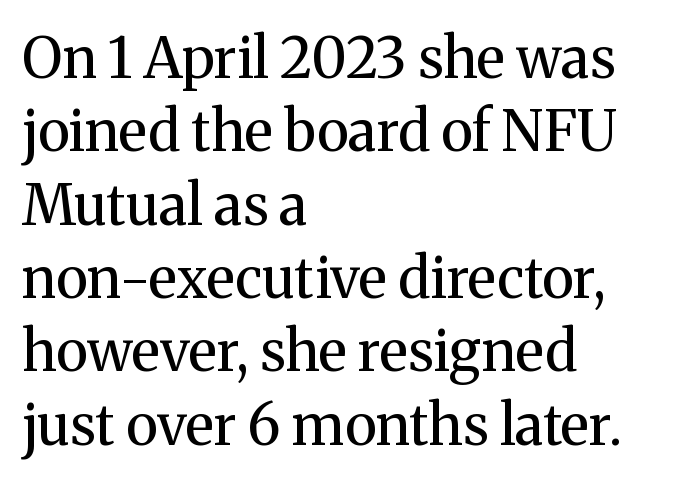
The image shows 56 px regular-weight serif type, upright; set left-aligned, normal line spacing (1.31x), normal letter spacing, not underlined; medium stroke contrast and a medium x-height.
